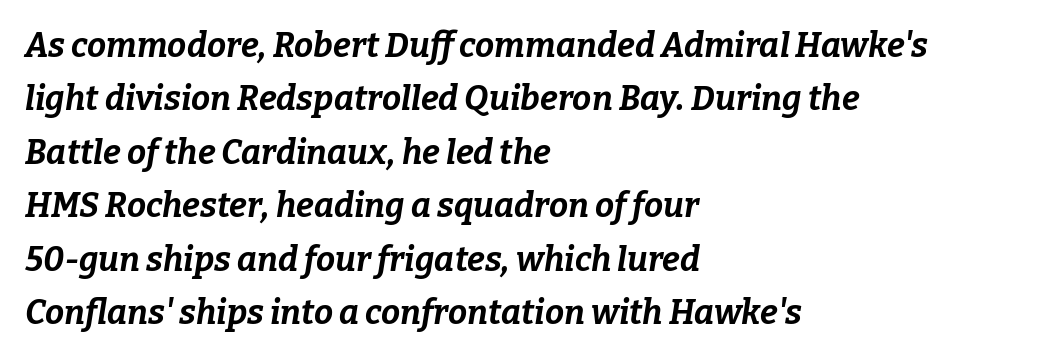
Q: Is the text bold? A: Yes.
Q: Is the text italic (slanted)? A: Yes, it leans right by about 9 degrees.
Q: Is the text underlined? A: No.
Q: How is the paragraph aligned? A: Left-aligned.
Q: Is the spacing between letters normal or unusually wide? A: Normal.
Q: Is the spacing between lines tight, normal or loose? A: Normal.
Q: Width (condensed, normal, or wide)? A: Normal.
Q: Stroke contrast? A: Low.
Q: x-height? A: Medium.
Q: Monospaced? A: No.
